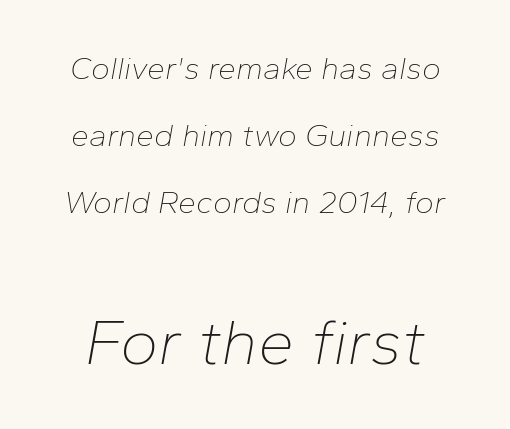
Q: Is the text bold? A: No.
Q: Is the text italic (slanted)? A: Yes, it leans right by about 10 degrees.
Q: Is the text underlined? A: No.
Q: Is the spacing between letters normal or unusually wide? A: Normal.
Q: Is the spacing between lines tight, normal or loose? A: Loose.
Q: Which block of text is set in a larger size, the first (top) or the second (bottom)? A: The second (bottom) one.
Q: Width (condensed, normal, or wide)? A: Normal.
Q: Stroke contrast? A: Low.
Q: x-height? A: Medium.
Q: Monospaced? A: No.
